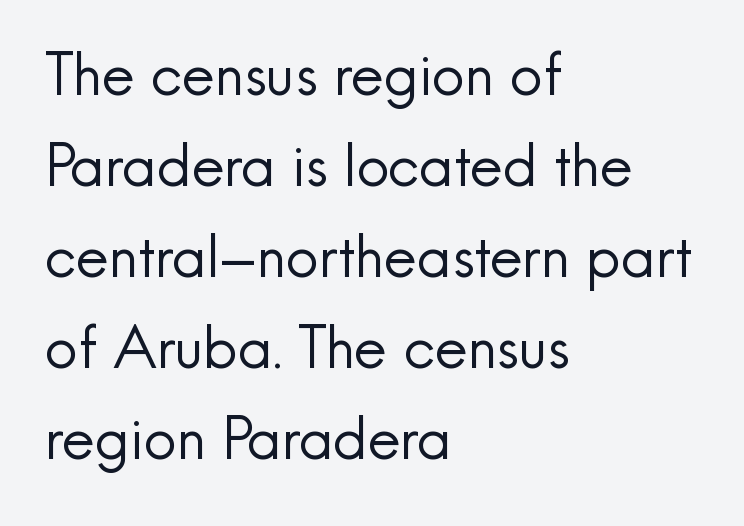
{"serif": "no", "italic": "no", "bold": "no", "weight": "regular", "width": "normal", "x_height": "small", "monospaced": "no", "underline": "no", "align": "left", "line_spacing": "normal", "line_spacing_ratio": 1.57, "letter_spacing": "normal", "letter_spacing_em": 0.0, "glyph_px": 58}
